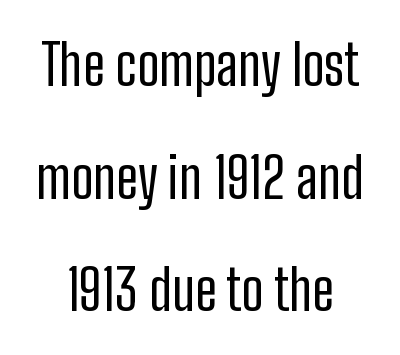
{"serif": "no", "italic": "no", "bold": "no", "weight": "regular", "width": "condensed", "stroke_contrast": "low", "x_height": "medium", "monospaced": "no", "underline": "no", "line_spacing": "loose", "line_spacing_ratio": 2.05, "letter_spacing": "normal", "letter_spacing_em": 0.0, "glyph_px": 55}
